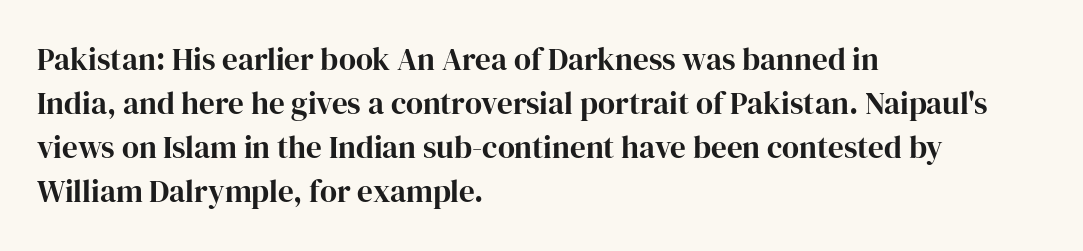
Nobody drew a line under any word here. Spacing verdict: proportional, widths tailored to each character. Caption: standard tracking, unaltered. The compositor pushed each line to the left boundary. The type sits square on the baseline with zero lean. The face used here has the dense, thick strokes of a bold.
